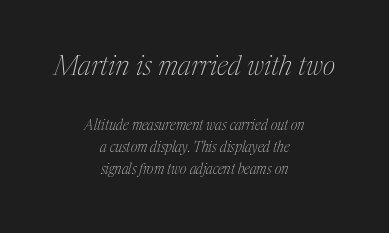
The image shows 27 px text type, italic (leaning right); set centered, normal line spacing (1.59x), normal letter spacing, not underlined; the first (top) block is 1.93x larger.
